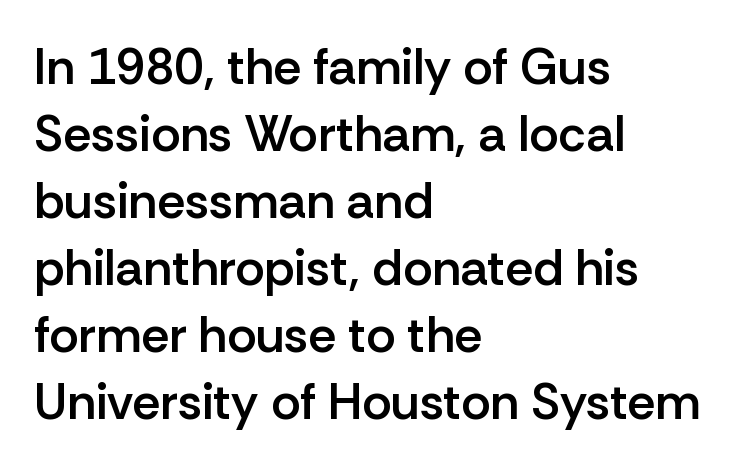
The image shows 50 px semibold sans-serif type, upright; set left-aligned, normal line spacing (1.34x), normal letter spacing, not underlined; low stroke contrast and a medium x-height.
